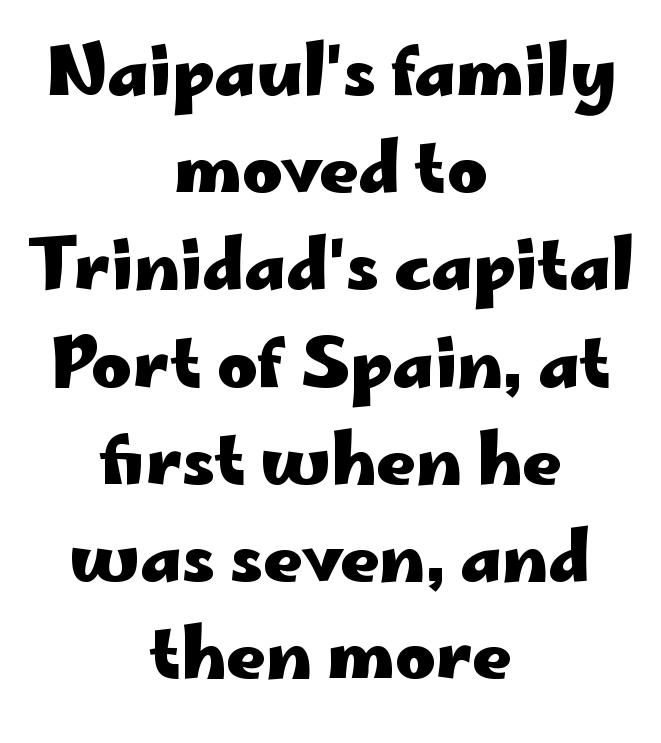
Q: Is the text bold? A: Yes.
Q: Is the text italic (slanted)? A: No, it is upright.
Q: Is the typeface a serif or a sans-serif typeface? A: Sans-serif.
Q: Is the text underlined? A: No.
Q: How is the paragraph aligned? A: Centered.
Q: Is the spacing between letters normal or unusually wide? A: Normal.
Q: Is the spacing between lines tight, normal or loose? A: Normal.
Q: Width (condensed, normal, or wide)? A: Wide.
Q: Stroke contrast? A: Low.
Q: x-height? A: Small.
Q: Monospaced? A: No.
